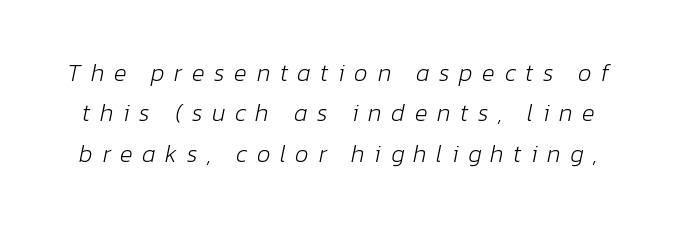
{"italic": "yes", "lean": "right", "slant_degrees": 12, "bold": "no", "underline": "no", "line_spacing": "normal", "line_spacing_ratio": 1.68, "letter_spacing": "wide", "letter_spacing_em": 0.4, "glyph_px": 24}
